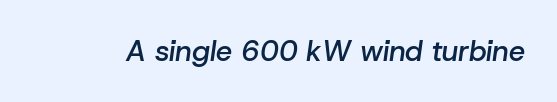
Q: Is the text bold? A: Semi-bold.
Q: Is the text italic (slanted)? A: Yes, it leans right by about 8 degrees.
Q: Is the text underlined? A: No.
Q: Is the spacing between letters normal or unusually wide? A: Normal.
Q: Width (condensed, normal, or wide)? A: Normal.
Q: Stroke contrast? A: Low.
Q: x-height? A: Medium.
Q: Monospaced? A: No.
